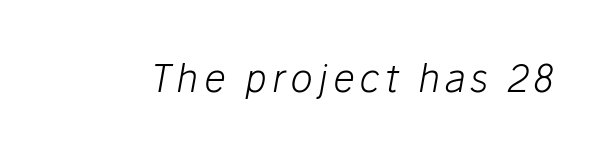
The image shows 38 px light type, italic (leaning right); set not underlined; low stroke contrast and a medium x-height.
